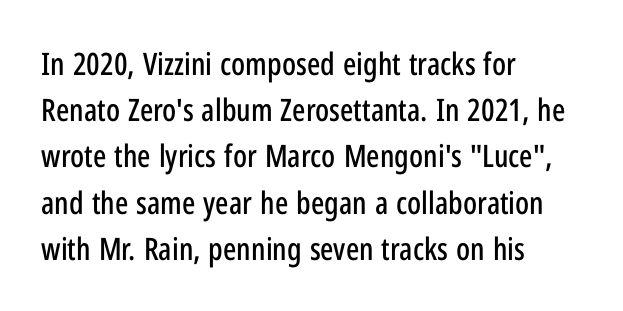
Q: Is the text italic (slanted)? A: No, it is upright.
Q: Is the typeface a serif or a sans-serif typeface? A: Sans-serif.
Q: Is the text underlined? A: No.
Q: How is the paragraph aligned? A: Left-aligned.
Q: Is the spacing between letters normal or unusually wide? A: Normal.
Q: Is the spacing between lines tight, normal or loose? A: Normal.
Q: Width (condensed, normal, or wide)? A: Condensed.
Q: Stroke contrast? A: Low.
Q: x-height? A: Medium.
Q: Monospaced? A: No.
